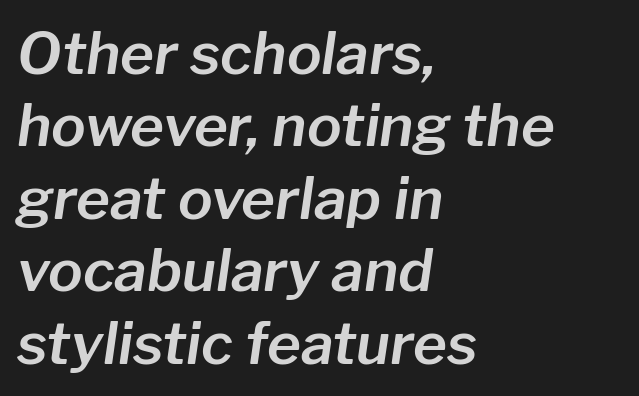
The typesetter chose a ragged-right arrangement here. Nothing unusual about the tracking: characters are spaced as the font intends. Looks like regular typesetting: each glyph gets only the width it needs. In terms of posture, this sample is oblique.
